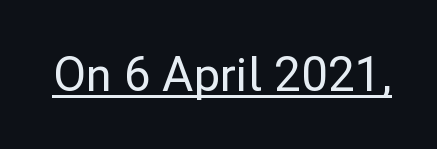
{"serif": "no", "italic": "no", "bold": "no", "weight": "regular", "width": "normal", "stroke_contrast": "low", "x_height": "medium", "monospaced": "no", "underline": "yes", "letter_spacing": "normal", "letter_spacing_em": 0.0, "glyph_px": 48}
